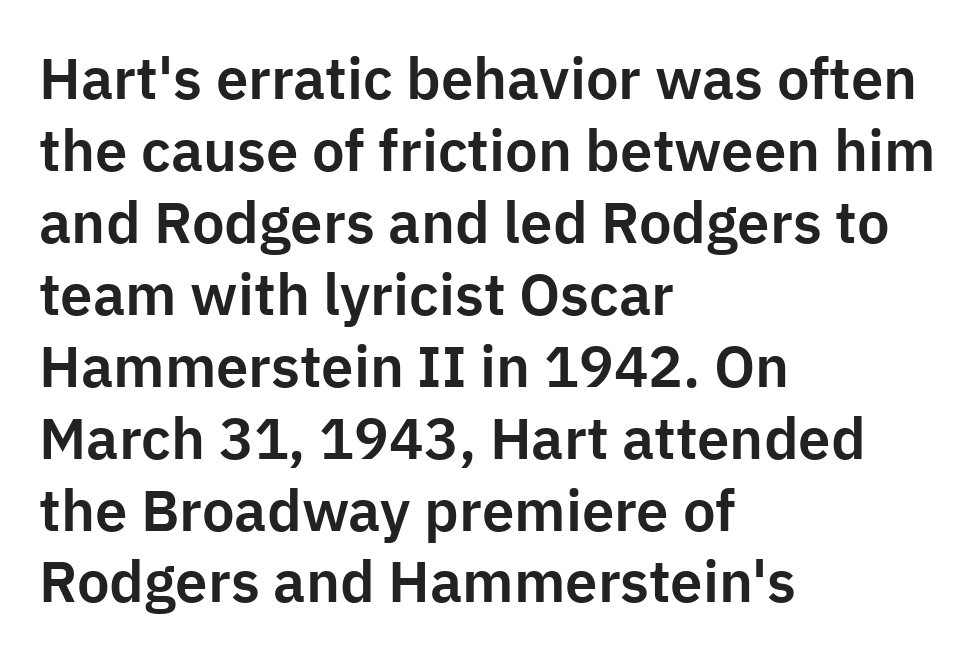
The image shows 58 px sans-serif type, upright; set left-aligned, line spacing 1.24x, normal letter spacing, not underlined; low stroke contrast and a medium x-height.
